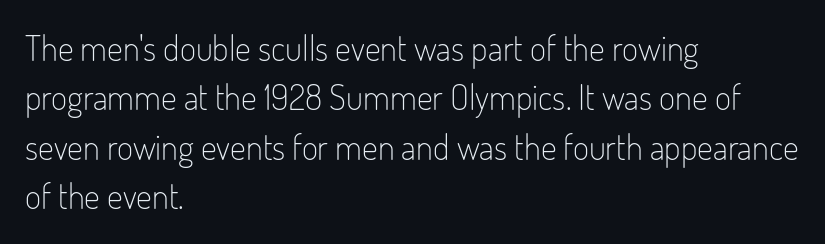
The image shows 35 px light, condensed sans-serif type, upright; set left-aligned, normal line spacing (1.41x), normal letter spacing, not underlined; low stroke contrast and a small x-height.
